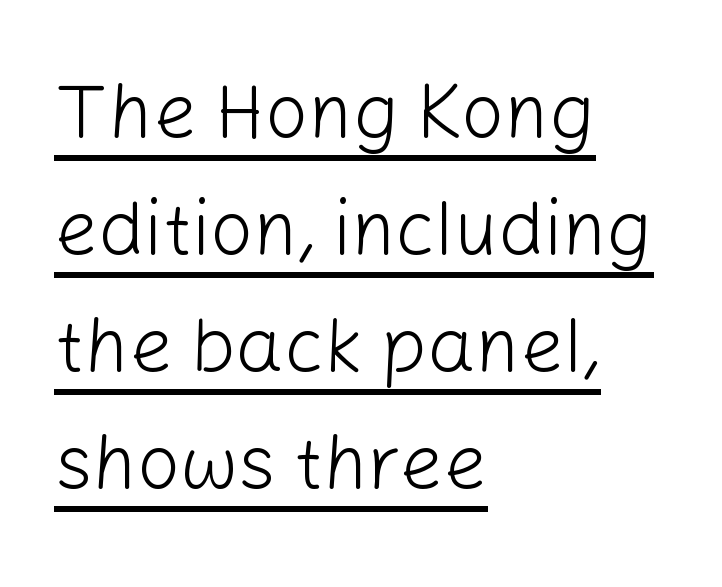
Look at the tracking — it's just the regular setting, nothing added. Honestly, the underline is the first thing you notice here. Serifs: no, the terminals of the letterforms are clean. The rag falls on the right side of this text block.
